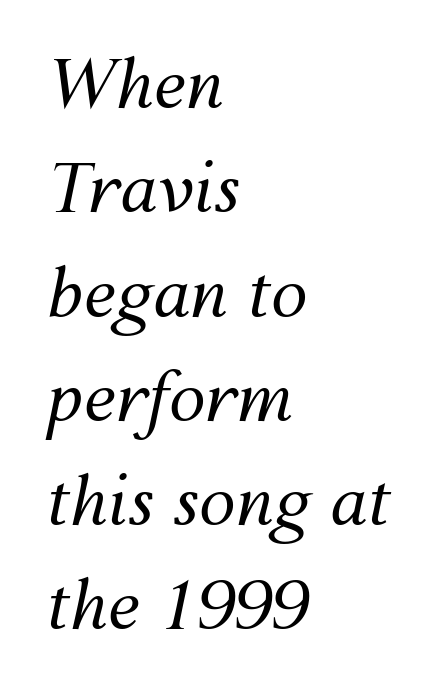
Spacing verdict: proportional, widths tailored to each character. The passage shown is not underscored anywhere. Letters have the restrained weight of plain body copy at most. Tracking here is standard; glyphs follow each other at the usual distance.
